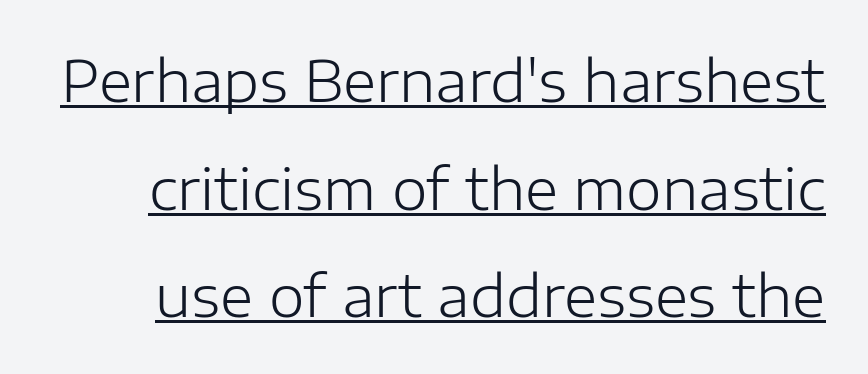
{"serif": "no", "italic": "no", "bold": "no", "weight": "light", "width": "normal", "stroke_contrast": "low", "x_height": "medium", "monospaced": "no", "underline": "yes", "line_spacing_ratio": 1.89, "letter_spacing": "normal", "letter_spacing_em": 0.0, "glyph_px": 57}
